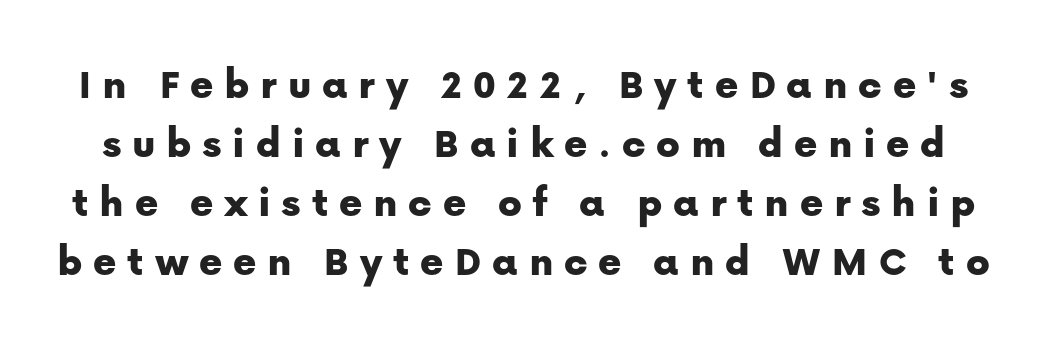
{"serif": "no", "italic": "no", "width": "normal", "stroke_contrast": "low", "x_height": "medium", "monospaced": "no", "underline": "no", "line_spacing": "normal", "line_spacing_ratio": 1.34, "letter_spacing": "wide", "letter_spacing_em": 0.24, "glyph_px": 44}
